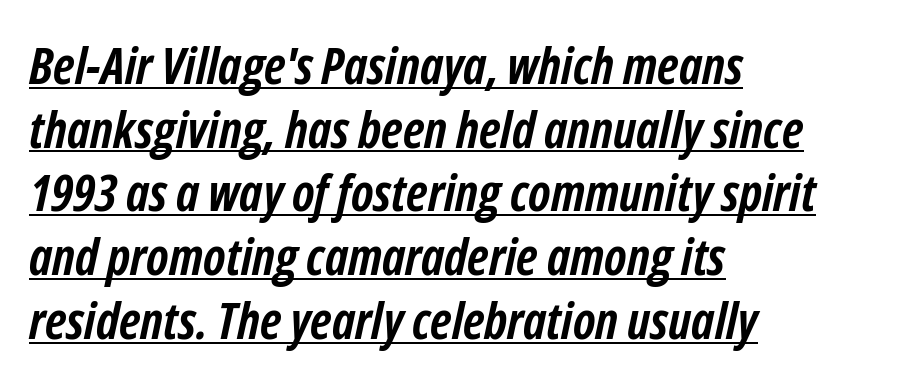
The image shows 51 px semibold, condensed type, italic (leaning right); set left-aligned, normal line spacing (1.25x), normal letter spacing, underlined; low stroke contrast and a medium x-height.
